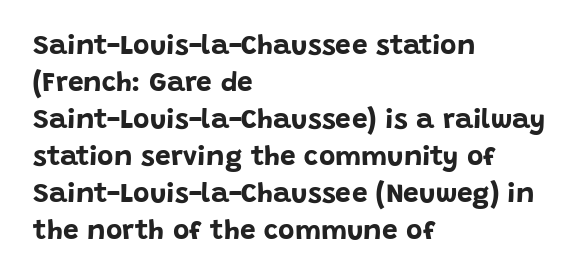
{"serif": "no", "italic": "no", "bold": "yes", "weight": "bold", "width": "normal", "stroke_contrast": "low", "x_height": "large", "monospaced": "no", "underline": "no", "align": "left", "line_spacing": "normal", "line_spacing_ratio": 1.32, "letter_spacing": "normal", "letter_spacing_em": 0.0, "glyph_px": 28}
